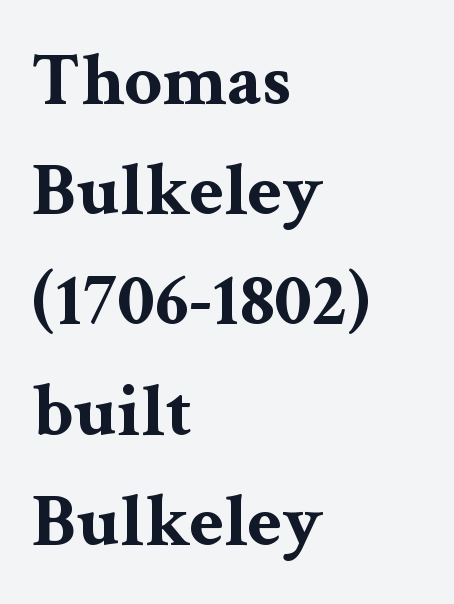
Q: Is the text bold? A: Yes.
Q: Is the text italic (slanted)? A: No, it is upright.
Q: Is the typeface a serif or a sans-serif typeface? A: Serif.
Q: Is the text underlined? A: No.
Q: How is the paragraph aligned? A: Left-aligned.
Q: Is the spacing between letters normal or unusually wide? A: Normal.
Q: Is the spacing between lines tight, normal or loose? A: Normal.
Q: Width (condensed, normal, or wide)? A: Wide.
Q: Stroke contrast? A: Medium.
Q: x-height? A: Medium.
Q: Monospaced? A: No.
